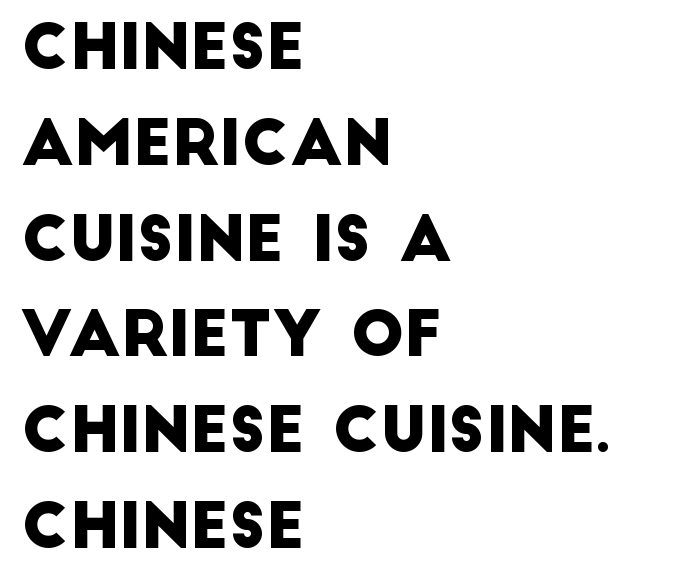
{"serif": "no", "width": "normal", "stroke_contrast": "low", "x_height": "large", "monospaced": "no", "underline": "no", "align": "left", "line_spacing": "normal", "line_spacing_ratio": 1.52, "letter_spacing": "normal", "letter_spacing_em": 0.0, "glyph_px": 63}
